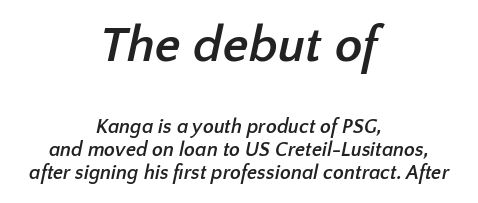
Q: Is the text bold? A: Yes.
Q: Is the typeface a serif or a sans-serif typeface? A: Sans-serif.
Q: Is the text underlined? A: No.
Q: How is the paragraph aligned? A: Centered.
Q: Is the spacing between letters normal or unusually wide? A: Normal.
Q: Is the spacing between lines tight, normal or loose? A: Tight.
Q: Which block of text is set in a larger size, the first (top) or the second (bottom)? A: The first (top) one.
Q: Width (condensed, normal, or wide)? A: Normal.
Q: Stroke contrast? A: Low.
Q: x-height? A: Medium.
Q: Monospaced? A: No.
